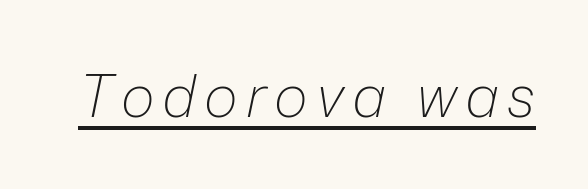
The image shows 58 px light type, italic (leaning right); set underlined; low stroke contrast and a medium x-height.
